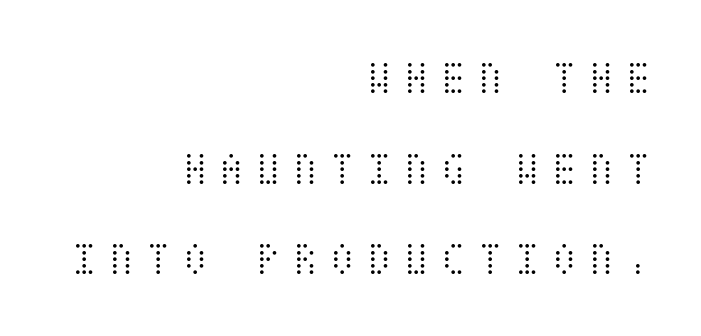
{"italic": "no", "bold": "no", "weight": "light", "width": "condensed", "stroke_contrast": "medium", "x_height": "large", "underline": "no", "align": "right", "line_spacing": "loose", "line_spacing_ratio": 1.93, "letter_spacing": "wide", "letter_spacing_em": 0.24, "glyph_px": 47}
